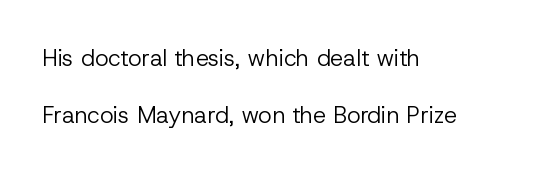
Q: Is the text bold? A: No.
Q: Is the text italic (slanted)? A: No, it is upright.
Q: Is the text underlined? A: No.
Q: How is the paragraph aligned? A: Left-aligned.
Q: Is the spacing between letters normal or unusually wide? A: Normal.
Q: Is the spacing between lines tight, normal or loose? A: Loose.
